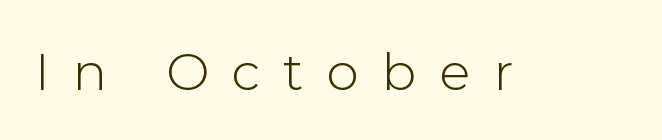
Each word looks stretched out because of the extra space between its letters. If you drew a line through each stem, it would be perfectly vertical. Vertical stems look standard width or narrower in stroke. Varying glyph widths throughout — classic text-font behaviour. The space beneath each line is pristine and unruled. The designer went with a sans here, leaving each stem footless.
